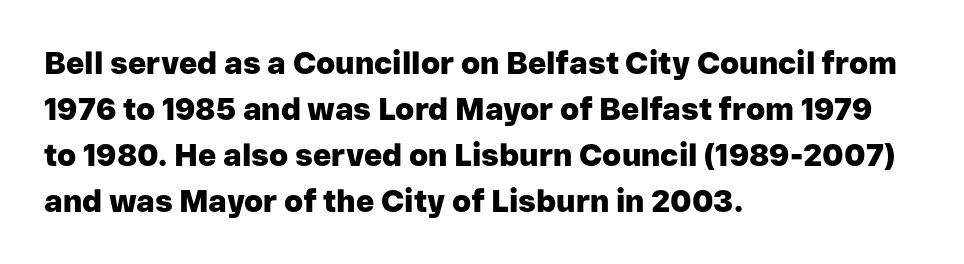
Typesetter's note: full bold, strokes at maximum text heaviness. The letterforms sit shoulder to shoulder at normal distance. The designer went with a sans here, leaving each stem footless. The letters advance in unequal steps, a hallmark of proportional type. This sample is left-justified, so line endings fall wherever the words run out.
